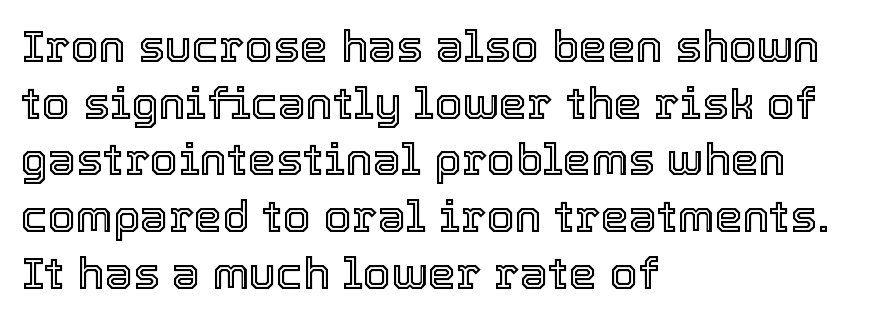
{"italic": "no", "width": "normal", "x_height": "medium", "monospaced": "no", "underline": "no", "align": "left", "line_spacing": "normal", "line_spacing_ratio": 1.26, "letter_spacing": "normal", "letter_spacing_em": 0.0, "glyph_px": 45}
